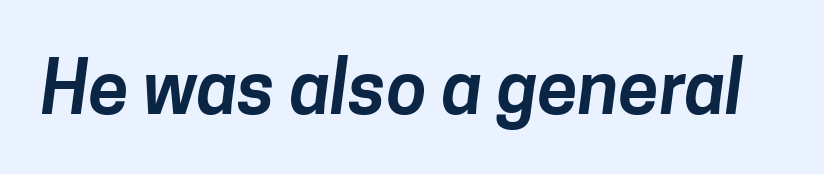
{"serif": "no", "width": "normal", "stroke_contrast": "low", "x_height": "medium", "monospaced": "no", "underline": "no", "letter_spacing": "normal", "letter_spacing_em": 0.0, "glyph_px": 73}
